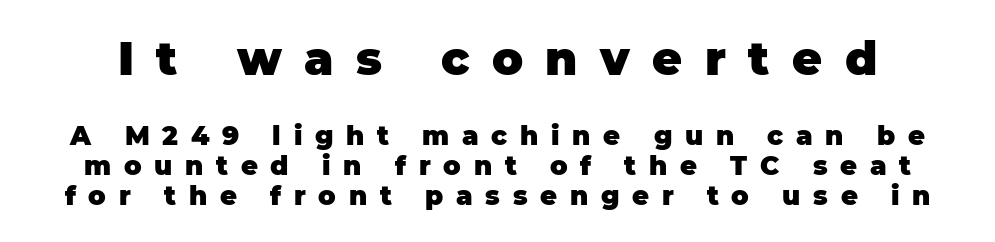
{"serif": "no", "italic": "no", "bold": "yes", "weight": "heavy", "width": "normal", "stroke_contrast": "low", "x_height": "large", "monospaced": "no", "underline": "no", "line_spacing": "tight", "line_spacing_ratio": 1.14, "letter_spacing": "wide", "letter_spacing_em": 0.49, "larger_block": "first", "size_ratio": 1.77, "glyph_px": 46}
